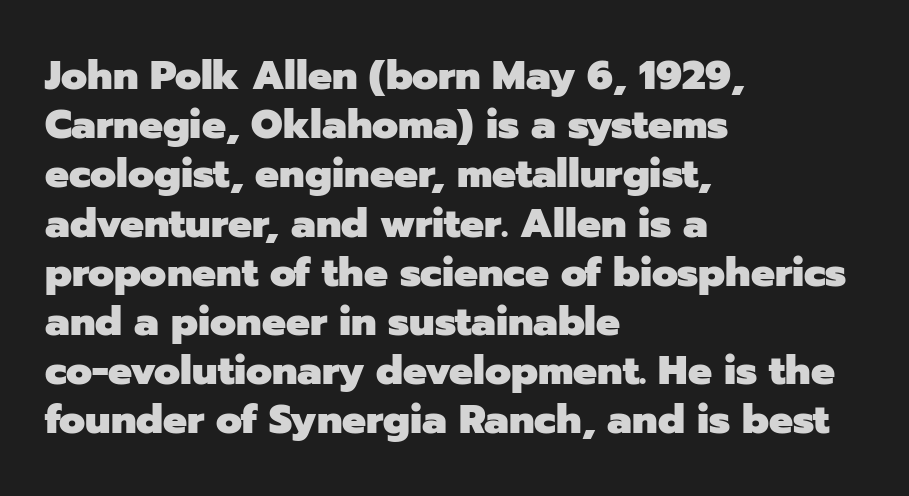
{"serif": "no", "italic": "no", "bold": "yes", "weight": "heavy", "width": "normal", "stroke_contrast": "low", "x_height": "medium", "monospaced": "no", "underline": "no", "align": "left", "line_spacing_ratio": 1.23, "letter_spacing": "normal", "letter_spacing_em": 0.0, "glyph_px": 40}
